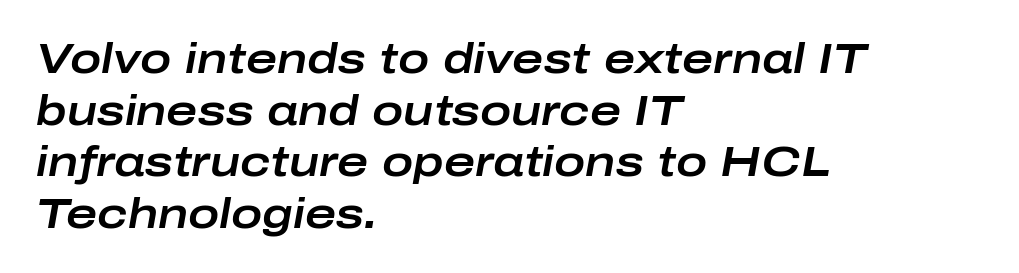
Has an underline been added? It has not. The type is set solid horizontally, with unmodified tracking. Visually the block forms a straight wall on the left and a jagged coastline on the right. This sample has the flowing, uneven cadence of proportional lettering. If you drew a line through each stem, it would be angled.
